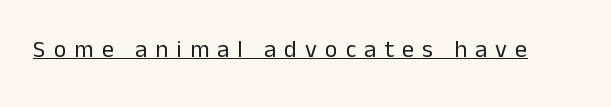
Q: Is the text bold? A: No.
Q: Is the text italic (slanted)? A: No, it is upright.
Q: Is the text underlined? A: Yes.
Q: Is the spacing between letters normal or unusually wide? A: Unusually wide.
